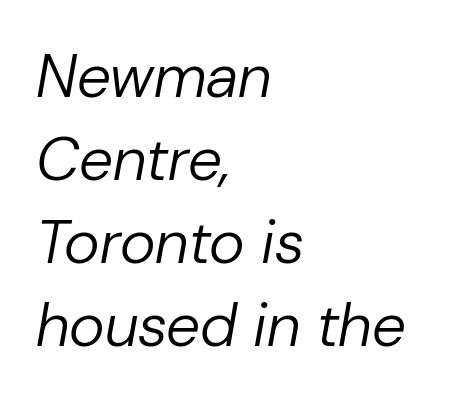
Q: Is the text bold? A: No.
Q: Is the text italic (slanted)? A: Yes, it leans right by about 10 degrees.
Q: Is the text underlined? A: No.
Q: How is the paragraph aligned? A: Left-aligned.
Q: Is the spacing between letters normal or unusually wide? A: Normal.
Q: Is the spacing between lines tight, normal or loose? A: Normal.
Q: Width (condensed, normal, or wide)? A: Normal.
Q: Stroke contrast? A: Low.
Q: x-height? A: Medium.
Q: Monospaced? A: No.
